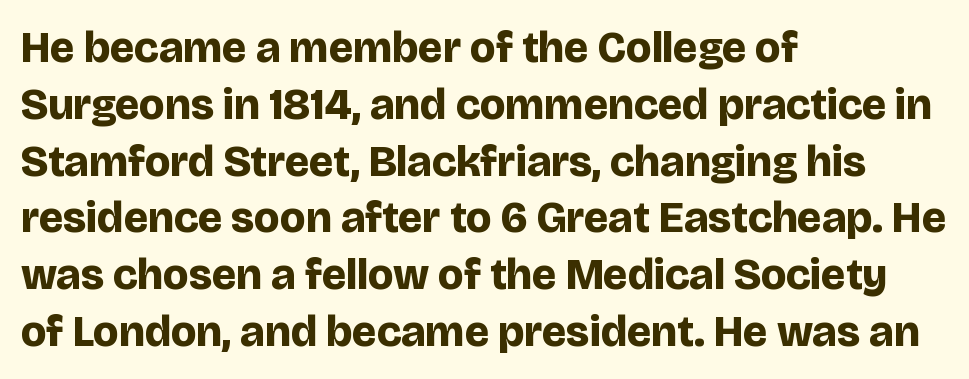
{"serif": "no", "italic": "no", "bold": "yes", "weight": "bold", "width": "normal", "stroke_contrast": "low", "x_height": "large", "monospaced": "no", "underline": "no", "align": "left", "line_spacing": "normal", "line_spacing_ratio": 1.29, "letter_spacing": "normal", "letter_spacing_em": 0.0, "glyph_px": 44}
